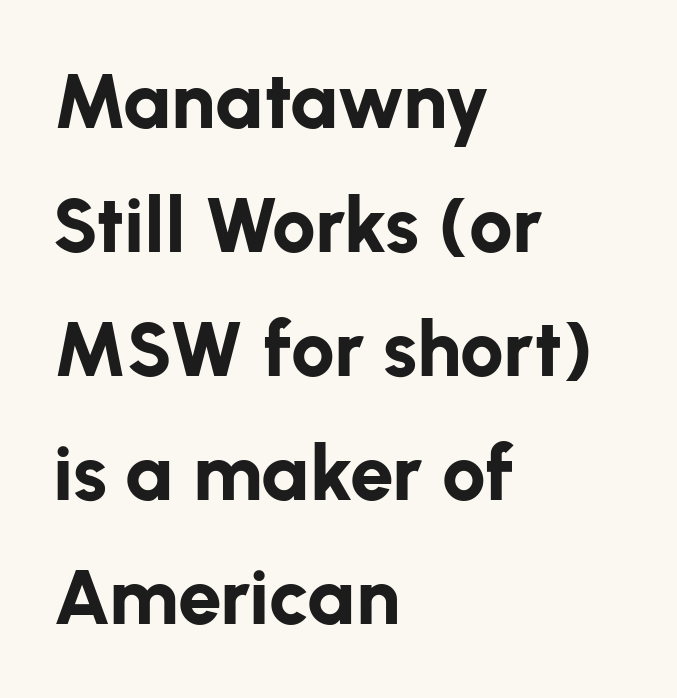
The image shows 78 px bold sans-serif type, upright; set left-aligned, normal line spacing (1.59x), normal letter spacing, not underlined; low stroke contrast and a medium x-height.
